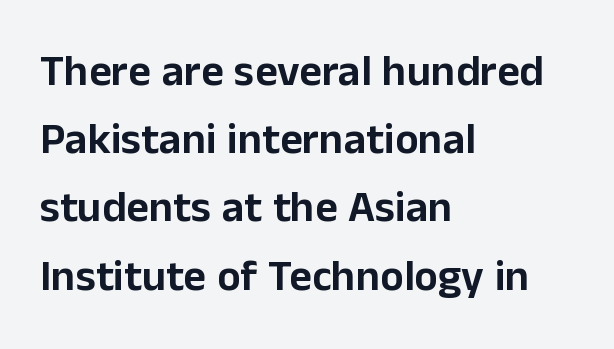
{"serif": "no", "italic": "no", "width": "normal", "stroke_contrast": "low", "x_height": "medium", "monospaced": "no", "underline": "no", "align": "left", "line_spacing": "normal", "line_spacing_ratio": 1.55, "letter_spacing": "normal", "letter_spacing_em": 0.0, "glyph_px": 44}
